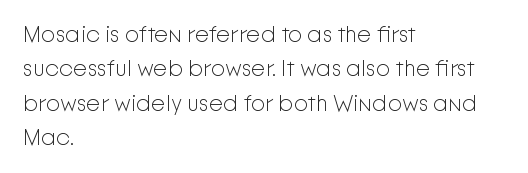
The image shows 23 px text type, upright; set left-aligned, normal line spacing (1.49x), normal letter spacing, not underlined.
